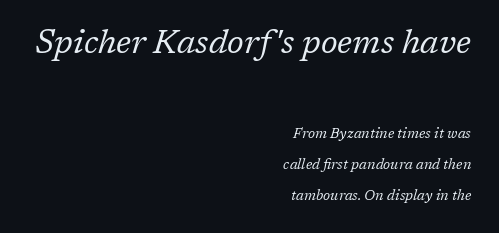
The lines are quadded right. The vertical gap from one line to the next is large. These lines are composed in type with serifs. These lines keep a tight, regular rhythm from letter to letter.
